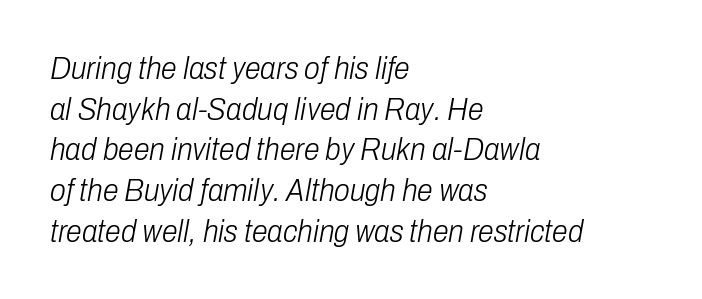
Q: Is the text bold? A: No.
Q: Is the text italic (slanted)? A: Yes, it leans right by about 10 degrees.
Q: Is the text underlined? A: No.
Q: How is the paragraph aligned? A: Left-aligned.
Q: Is the spacing between letters normal or unusually wide? A: Normal.
Q: Is the spacing between lines tight, normal or loose? A: Normal.
Q: Width (condensed, normal, or wide)? A: Condensed.
Q: Stroke contrast? A: Low.
Q: x-height? A: Medium.
Q: Monospaced? A: No.
